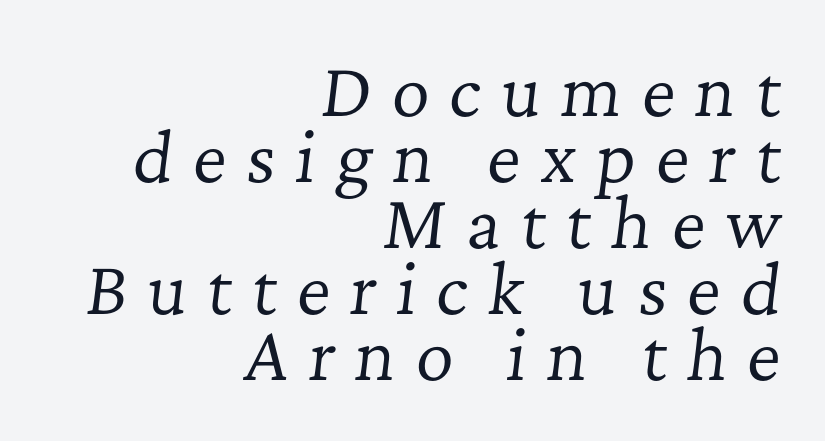
{"serif": "yes", "italic": "yes", "lean": "right", "slant_degrees": 7, "bold": "no", "weight": "regular", "width": "normal", "stroke_contrast": "low", "x_height": "medium", "monospaced": "no", "underline": "no", "align": "right", "line_spacing": "tight", "line_spacing_ratio": 1.0, "letter_spacing": "wide", "letter_spacing_em": 0.3, "glyph_px": 66}
